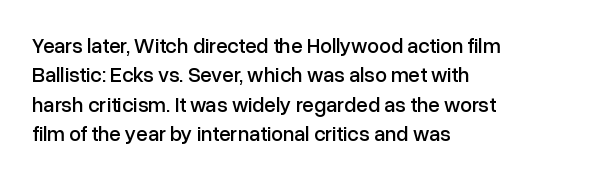
Q: Is the text italic (slanted)? A: No, it is upright.
Q: Is the text underlined? A: No.
Q: How is the paragraph aligned? A: Left-aligned.
Q: Is the spacing between letters normal or unusually wide? A: Normal.
Q: Is the spacing between lines tight, normal or loose? A: Normal.
